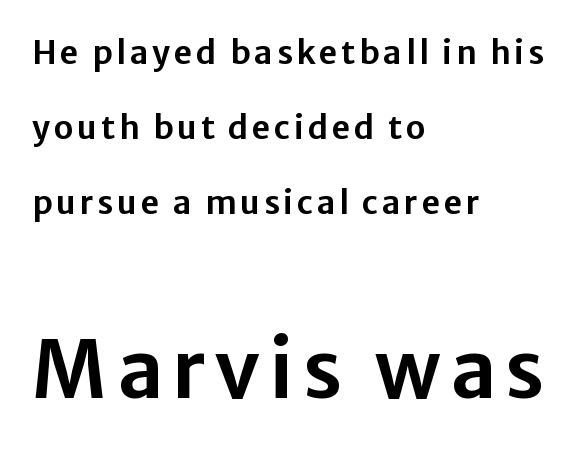
Q: Is the text italic (slanted)? A: No, it is upright.
Q: Is the typeface a serif or a sans-serif typeface? A: Sans-serif.
Q: Is the text underlined? A: No.
Q: How is the paragraph aligned? A: Left-aligned.
Q: Is the spacing between lines tight, normal or loose? A: Loose.
Q: Which block of text is set in a larger size, the first (top) or the second (bottom)? A: The second (bottom) one.
Q: Width (condensed, normal, or wide)? A: Normal.
Q: Stroke contrast? A: Low.
Q: x-height? A: Medium.
Q: Monospaced? A: No.
